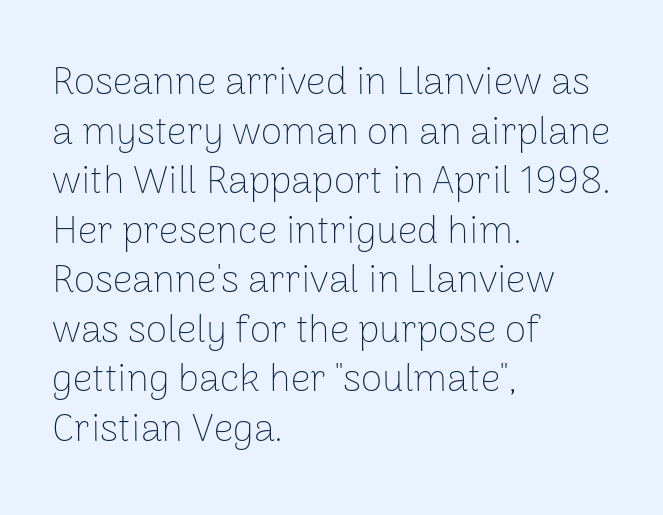
It's the straight-up-and-down kind of type. These lines are rendered in a variable-pitch font. Alignment: flush left. A typesetter would call this zero additional tracking.
